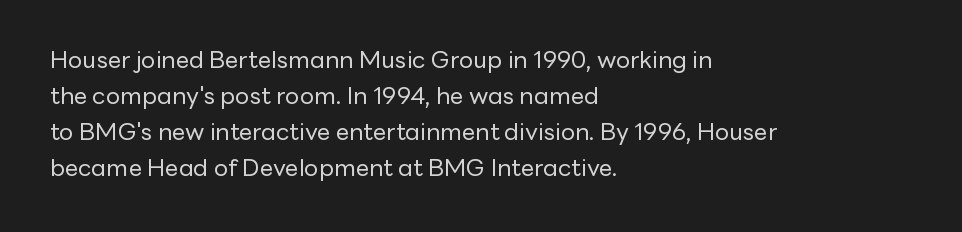
{"italic": "no", "bold": "no", "underline": "no", "align": "left", "line_spacing": "normal", "line_spacing_ratio": 1.5, "letter_spacing": "normal", "letter_spacing_em": 0.0, "glyph_px": 24}
